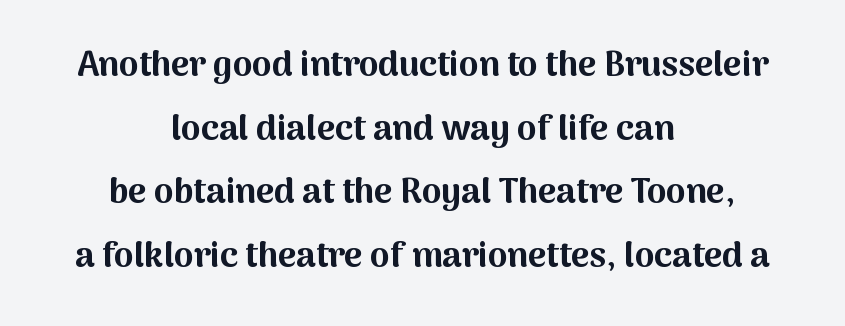
The image shows 35 px bold sans-serif type, upright; set centered, line spacing 1.82x, normal letter spacing, not underlined; medium stroke contrast and a medium x-height.
